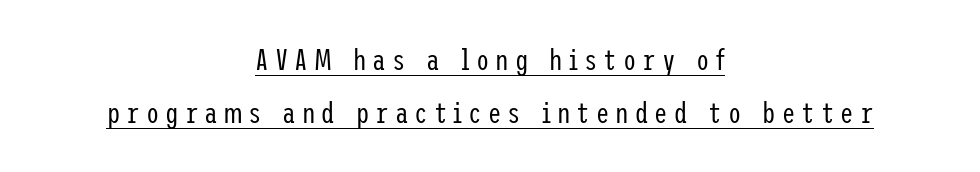
{"serif": "no", "italic": "no", "bold": "no", "weight": "regular", "width": "condensed", "stroke_contrast": "low", "x_height": "medium", "underline": "yes", "align": "center", "line_spacing_ratio": 1.76, "letter_spacing": "wide", "letter_spacing_em": 0.2, "glyph_px": 30}
